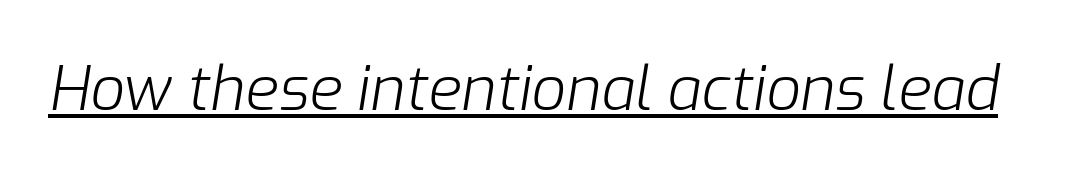
The image shows 61 px light type, italic (leaning right); set normal letter spacing, underlined; low stroke contrast and a medium x-height.
